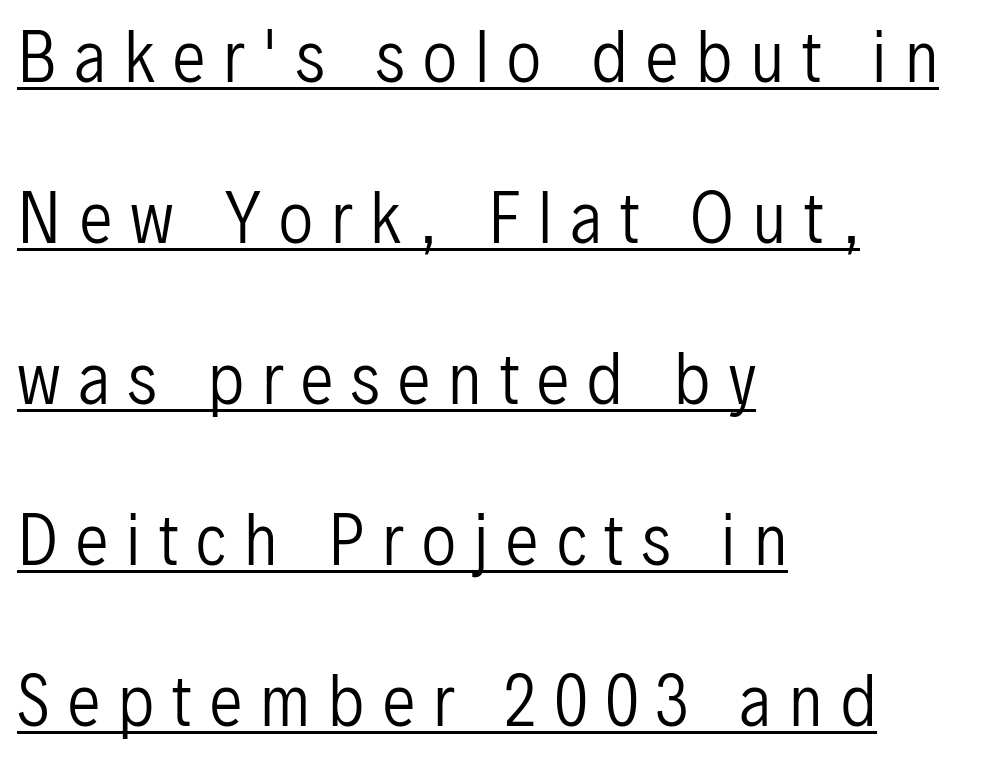
{"serif": "no", "italic": "no", "bold": "no", "weight": "regular", "width": "condensed", "stroke_contrast": "low", "x_height": "medium", "monospaced": "no", "underline": "yes", "align": "left", "line_spacing": "loose", "line_spacing_ratio": 2.44, "letter_spacing": "wide", "letter_spacing_em": 0.28, "glyph_px": 66}
